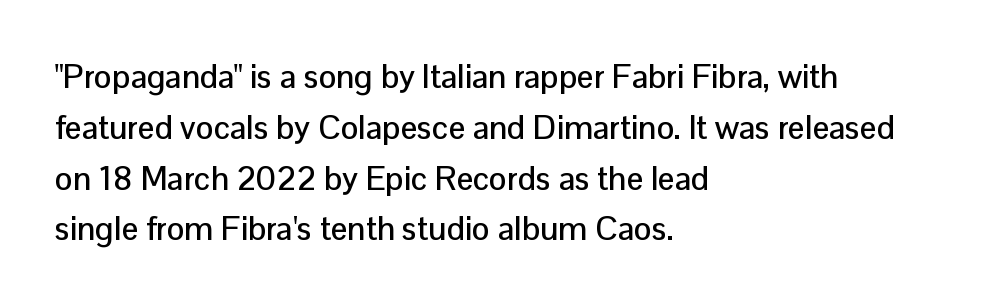
Q: Is the text italic (slanted)? A: No, it is upright.
Q: Is the typeface a serif or a sans-serif typeface? A: Sans-serif.
Q: Is the text underlined? A: No.
Q: How is the paragraph aligned? A: Left-aligned.
Q: Is the spacing between letters normal or unusually wide? A: Normal.
Q: Is the spacing between lines tight, normal or loose? A: Normal.
Q: Width (condensed, normal, or wide)? A: Normal.
Q: Stroke contrast? A: Low.
Q: x-height? A: Medium.
Q: Monospaced? A: No.
